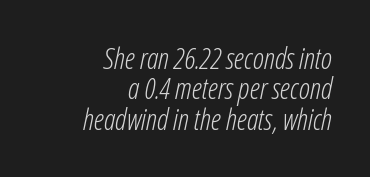
Letters rest on an invisible, unmarked baseline. The vertical gap from one line to the next is small. Reading down the block, your eye finds every line finishing at a fixed right position. It's the slanting kind of type. Character widths vary here, with narrow letters taking less room than wide ones. The typesetting does not lean heavy: it is not bold.
